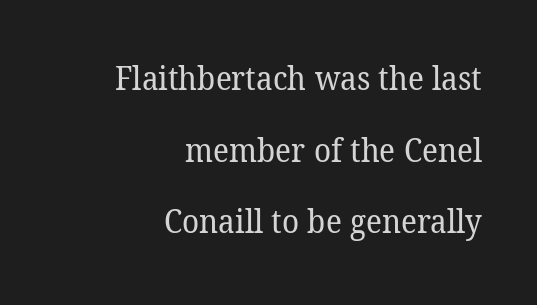
Weight: in the light-to-regular range. Do the characters align in a grid? No, the font is proportional. In terms of letterform style, serifs are clearly present. The space directly below the letters is spotless.
